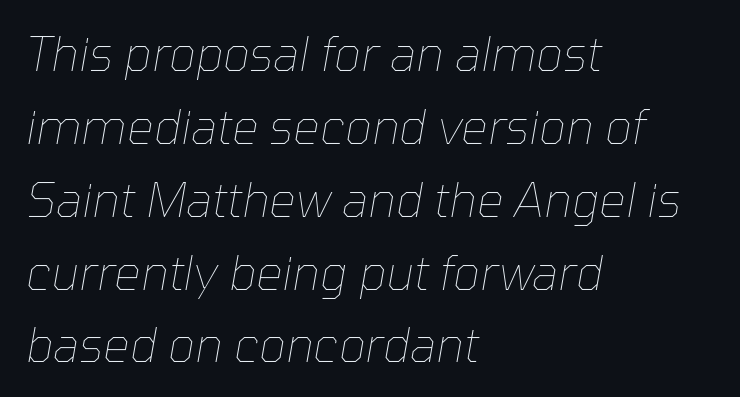
{"italic": "yes", "lean": "right", "slant_degrees": 10, "bold": "no", "weight": "thin", "width": "normal", "stroke_contrast": "low", "x_height": "medium", "monospaced": "no", "underline": "no", "align": "left", "line_spacing": "normal", "line_spacing_ratio": 1.55, "letter_spacing": "normal", "letter_spacing_em": 0.0, "glyph_px": 47}
